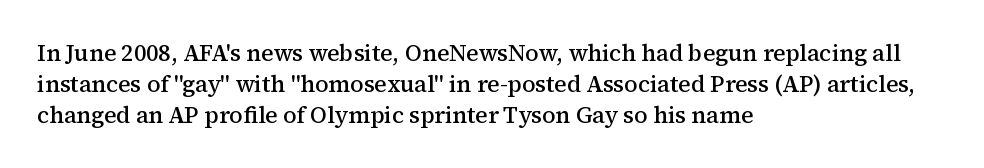
Q: Is the text bold? A: Semi-bold.
Q: Is the text italic (slanted)? A: No, it is upright.
Q: Is the text underlined? A: No.
Q: How is the paragraph aligned? A: Left-aligned.
Q: Is the spacing between letters normal or unusually wide? A: Normal.
Q: Is the spacing between lines tight, normal or loose? A: Normal.
